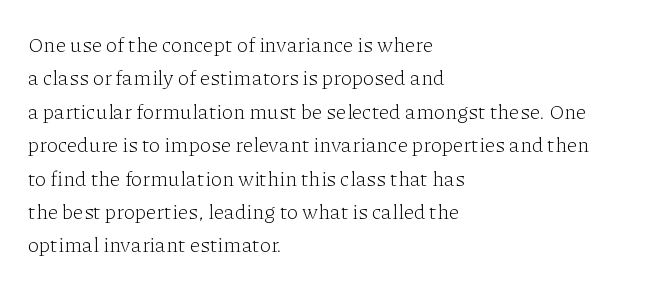
How would I describe the line gaps? Plain and ordinary. Weight: in the light-to-regular range. The type is set solid horizontally, with unmodified tracking. The lines are quadded left.
